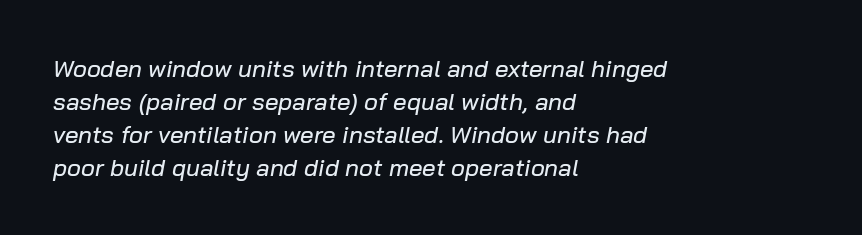
Baseline-to-baseline distance is the conventional proportion of letter height. Descenders are the only things crossing below the line. Inter-character spacing is left at the font's built-in metrics. The rag falls on the right side of this text block. Tall strokes in this sample are angled rather than plumb.
